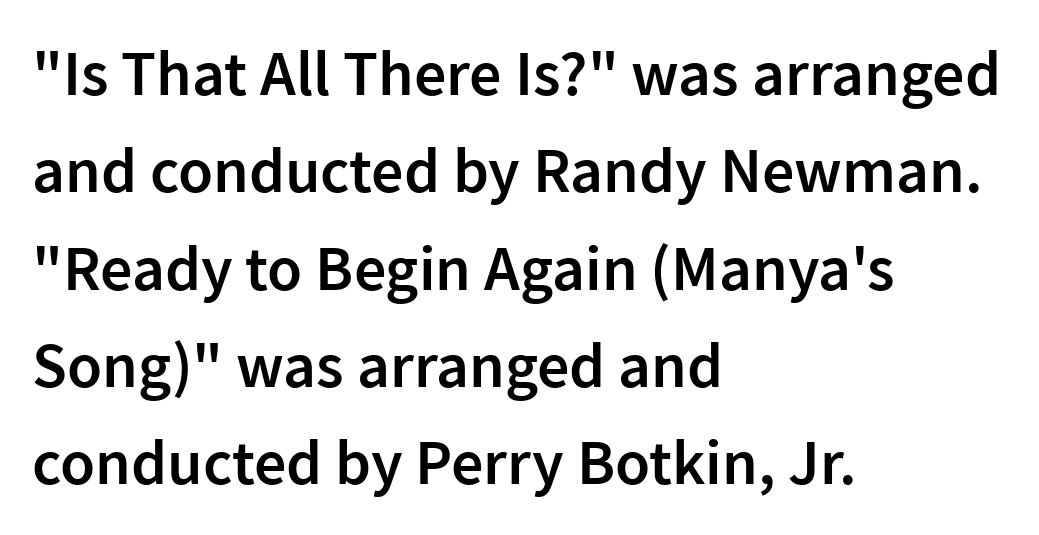
Moderately thickened strokes mark this as semibold type. Ascenders rise straight up at ninety degrees. You can tell from the bare stems that sans-serif type was used. Glance below the letters and you will spot only blank space. Short and long lines alike share a common starting point at left.
